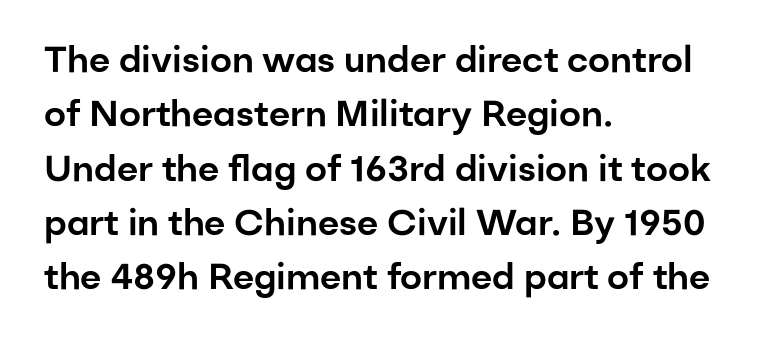
The image shows 36 px sans-serif type, upright; set left-aligned, normal line spacing (1.51x), normal letter spacing, not underlined; low stroke contrast and a medium x-height.
